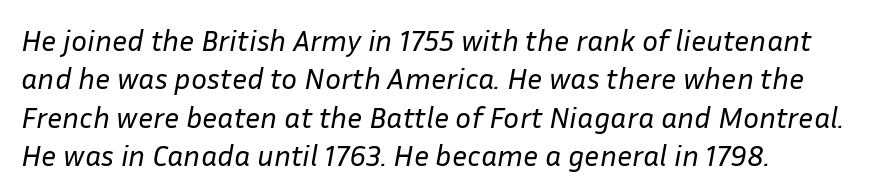
The glyphs look as if they've been sheared to an angle. Quick note: underline off. Words appear dense and cohesive because spacing is normal. Compared with a typical body face, this is equally light or lighter still. If you measured baseline to baseline, you'd find a middling distance.
